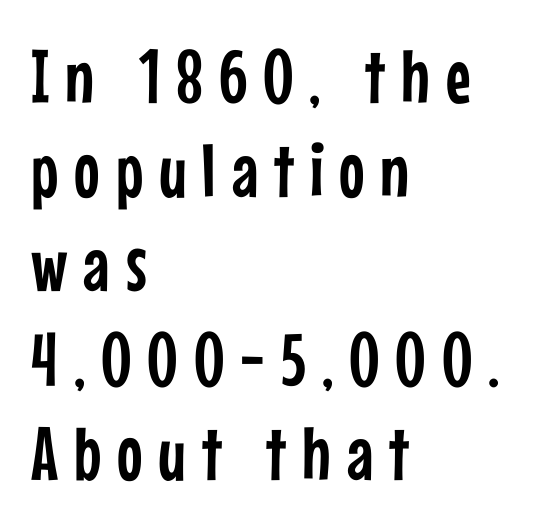
{"serif": "no", "italic": "no", "width": "condensed", "stroke_contrast": "low", "x_height": "medium", "monospaced": "no", "underline": "no", "align": "left", "line_spacing_ratio": 1.24, "letter_spacing": "wide", "letter_spacing_em": 0.21, "glyph_px": 76}
